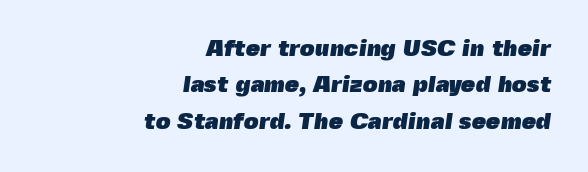
The letterforms sit shoulder to shoulder at normal distance. Is the block centered? No — it sits flush against the right margin. Reading down the column, the eye jumps a familiar distance to each next line. A clean baseline with only descenders dipping below it. What weight is shown? A full bold with thick strokes.
